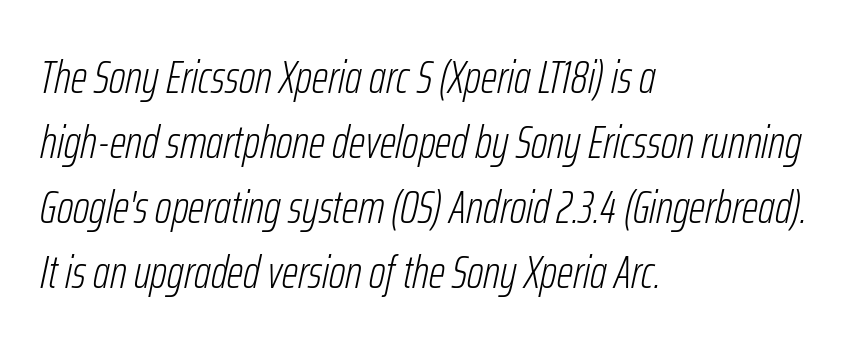
Q: Is the text bold? A: No.
Q: Is the text italic (slanted)? A: Yes, it leans right by about 12 degrees.
Q: Is the text underlined? A: No.
Q: How is the paragraph aligned? A: Left-aligned.
Q: Is the spacing between letters normal or unusually wide? A: Normal.
Q: Is the spacing between lines tight, normal or loose? A: Normal.
Q: Width (condensed, normal, or wide)? A: Condensed.
Q: Stroke contrast? A: Low.
Q: x-height? A: Medium.
Q: Monospaced? A: No.
